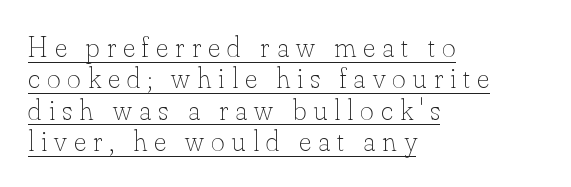
The image shows 29 px thin type, upright; set left-aligned, tight line spacing (1.08x), unusually wide letter spacing (+0.25 em), underlined; low stroke contrast and a small x-height.
